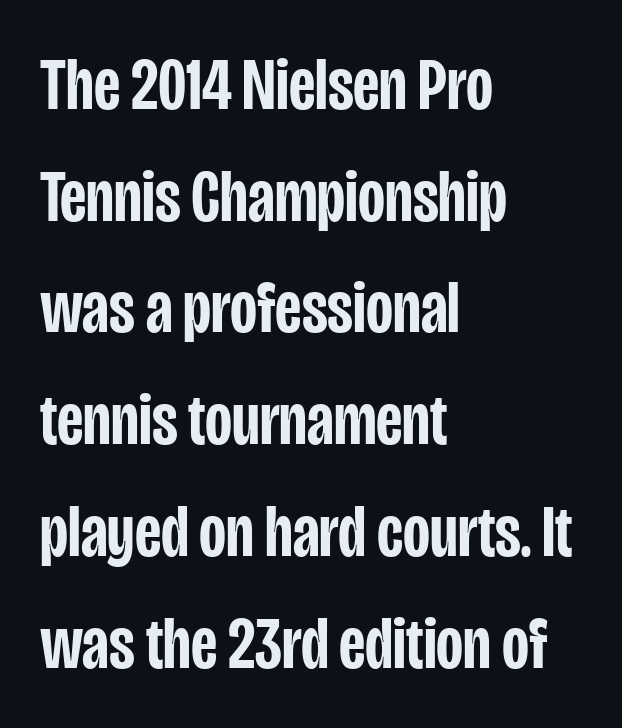
The image shows 74 px semibold, condensed sans-serif type, upright; set left-aligned, normal line spacing (1.51x), normal letter spacing, not underlined; low stroke contrast and a large x-height.
